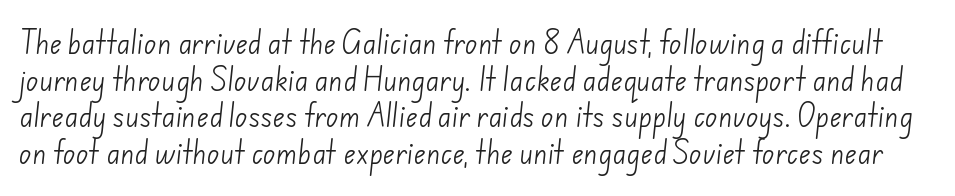
The image shows 26 px text type; set normal line spacing (1.41x), normal letter spacing, not underlined.
